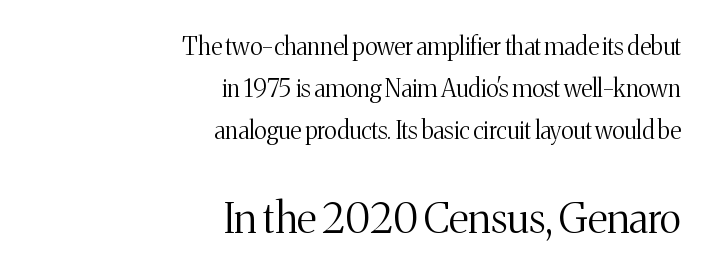
Check where the strokes stop: tiny serifs finish them off. Note: smaller setting up top, larger setting below. The rendering uses natural spacing where letterforms have individual widths. Any mark beneath the type? The region is blank.
